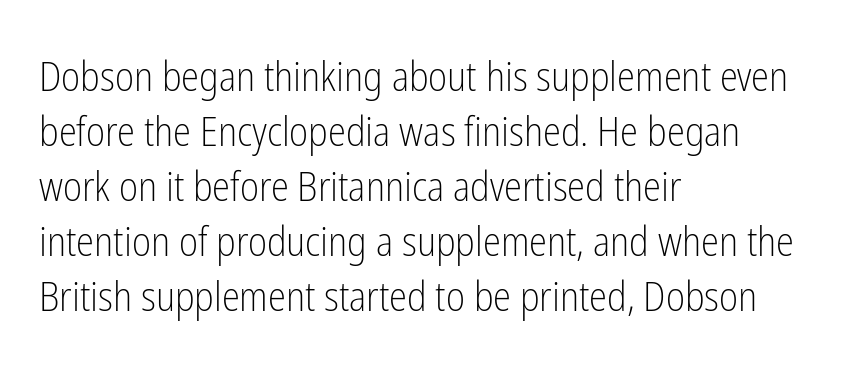
The passage shown is not underscored anywhere. A sans-serif font was chosen for this passage. Summary of vertical rhythm: regular, with standard interline spacing. The passage shown is typed in a proportional face where columns would drift.
